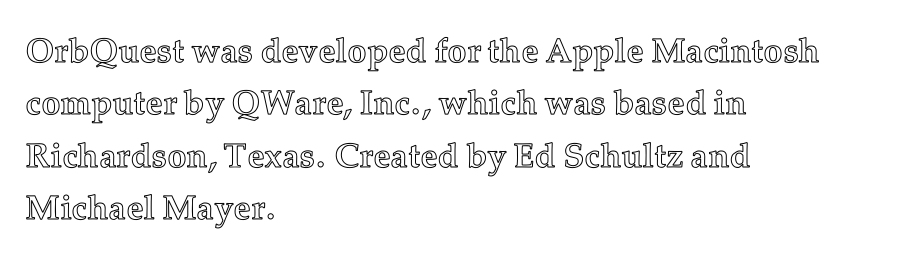
{"italic": "no", "width": "normal", "x_height": "medium", "monospaced": "no", "underline": "no", "align": "left", "line_spacing": "normal", "line_spacing_ratio": 1.54, "letter_spacing": "normal", "letter_spacing_em": 0.0, "glyph_px": 34}
